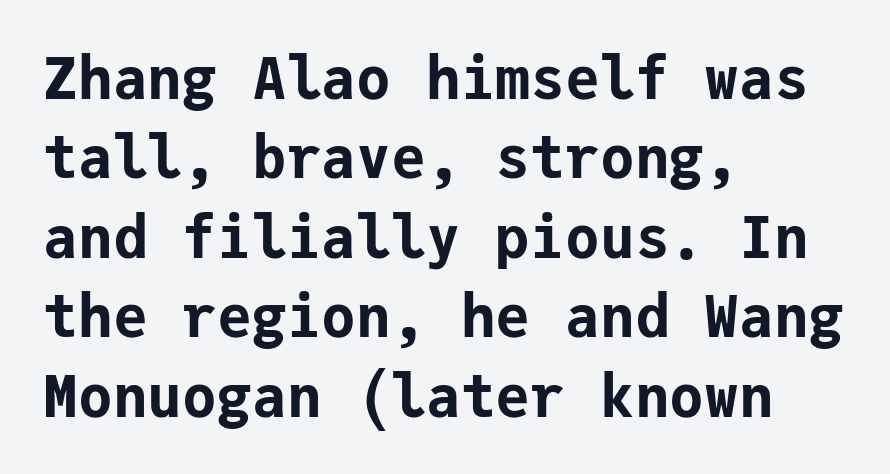
Q: Is the text bold? A: Yes.
Q: Is the text italic (slanted)? A: No, it is upright.
Q: Is the typeface a serif or a sans-serif typeface? A: Sans-serif.
Q: Is the text underlined? A: No.
Q: How is the paragraph aligned? A: Left-aligned.
Q: Is the spacing between letters normal or unusually wide? A: Normal.
Q: Is the spacing between lines tight, normal or loose? A: Normal.
Q: Width (condensed, normal, or wide)? A: Normal.
Q: Stroke contrast? A: Low.
Q: x-height? A: Medium.
Q: Monospaced? A: Yes.
